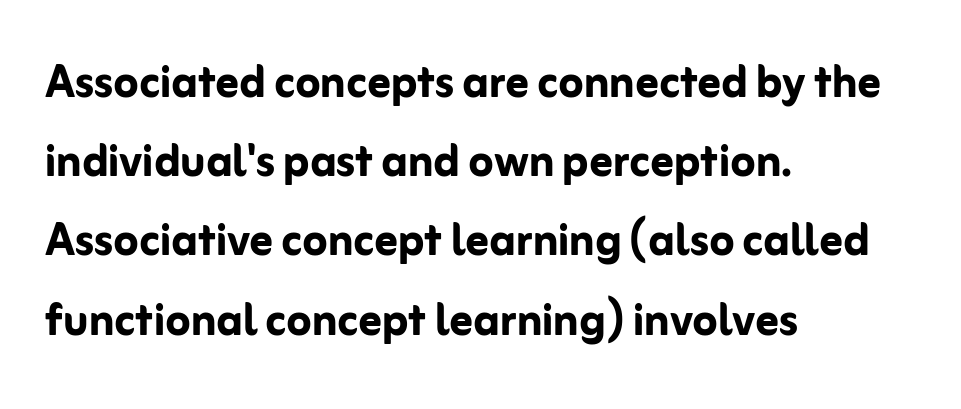
In terms of leading, this rendering sits right in the middle. Strokes here are thick enough to call this a true bold. I'd call this a sans setting — the letters go barefoot. In CSS terms this would be text-align: left. Underlining? Definitely not there.
